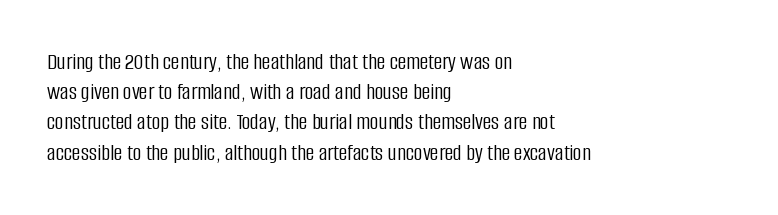
The weight would be labelled regular, book, light, or lighter still. Every stem runs plumb, perpendicular to the baseline. Descender tails drop into unmarked territory. One glance says typical: line gaps are just what's usual.
